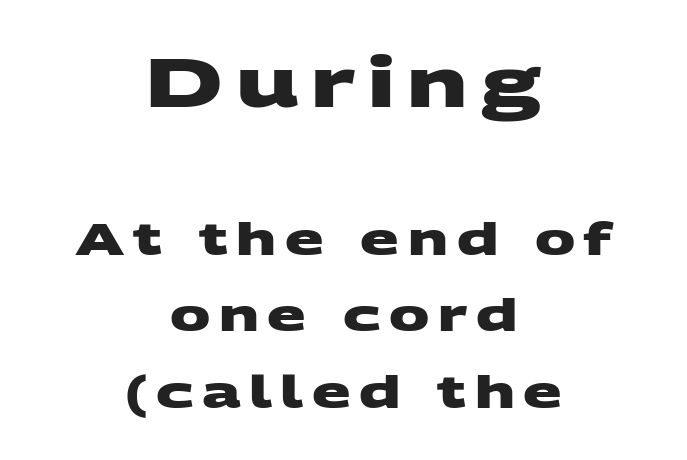
Q: Is the text bold? A: Yes.
Q: Is the typeface a serif or a sans-serif typeface? A: Sans-serif.
Q: Is the text underlined? A: No.
Q: How is the paragraph aligned? A: Centered.
Q: Is the spacing between lines tight, normal or loose? A: Normal.
Q: Which block of text is set in a larger size, the first (top) or the second (bottom)? A: The first (top) one.
Q: Width (condensed, normal, or wide)? A: Wide.
Q: Stroke contrast? A: Medium.
Q: x-height? A: Large.
Q: Monospaced? A: No.
